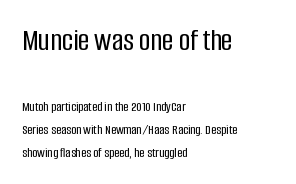
Q: Is the text italic (slanted)? A: No, it is upright.
Q: Is the typeface a serif or a sans-serif typeface? A: Sans-serif.
Q: Is the text underlined? A: No.
Q: How is the paragraph aligned? A: Left-aligned.
Q: Is the spacing between letters normal or unusually wide? A: Normal.
Q: Is the spacing between lines tight, normal or loose? A: Normal.
Q: Which block of text is set in a larger size, the first (top) or the second (bottom)? A: The first (top) one.
Q: Width (condensed, normal, or wide)? A: Condensed.
Q: Stroke contrast? A: Low.
Q: x-height? A: Large.
Q: Monospaced? A: No.
